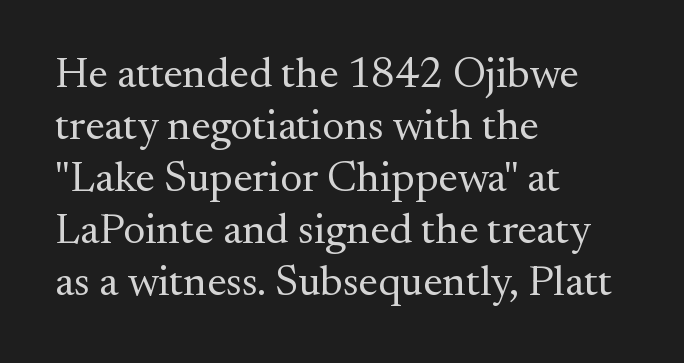
{"serif": "yes", "italic": "no", "bold": "no", "weight": "regular", "width": "normal", "stroke_contrast": "medium", "x_height": "small", "monospaced": "no", "underline": "no", "align": "left", "line_spacing_ratio": 1.21, "letter_spacing": "normal", "letter_spacing_em": 0.0, "glyph_px": 43}
